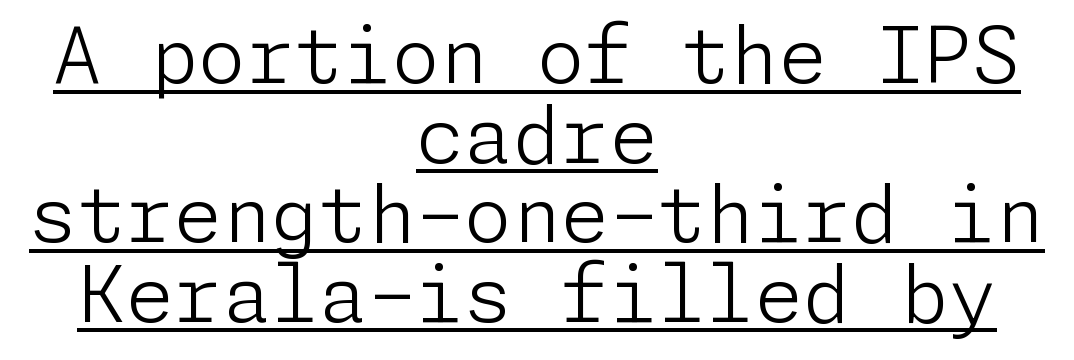
The face used here appears with an underline applied. Students, note that the glyphs here touch the page at normal intervals. Ordinary non-slanted type is in use. No chunkiness to these letters — they're not bold.
